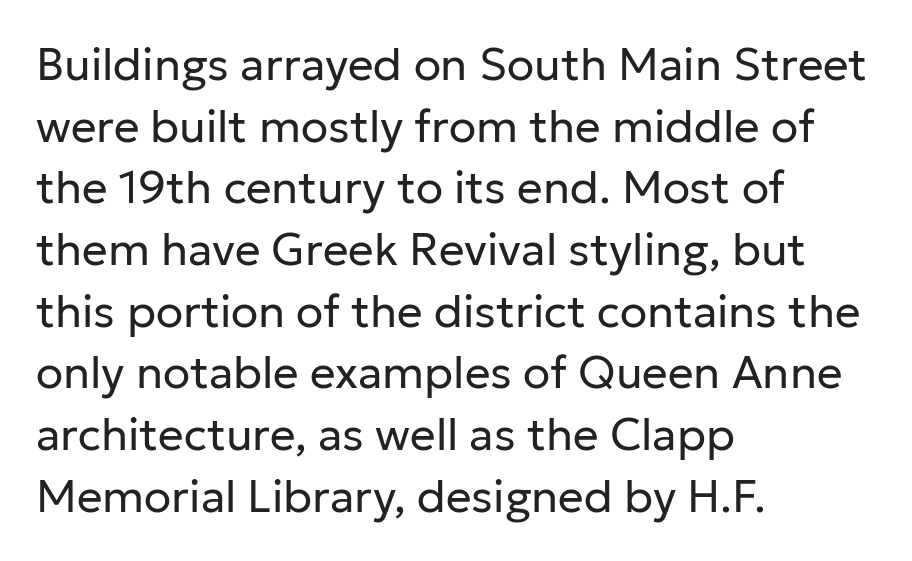
The letters carry no serifs — their stems end cleanly without finishing strokes. Here the designer chose a conventional face with non-uniform glyph widths. This sample is left-justified, so line endings fall wherever the words run out. Short note: letters normally spaced. Leading: standard. This is roman type, the default non-slanted kind.
